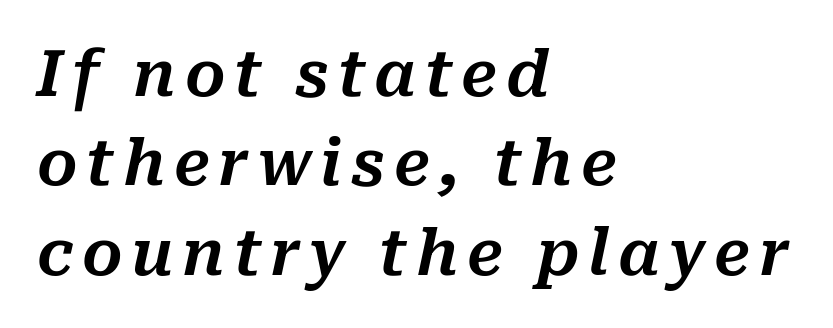
{"italic": "yes", "lean": "right", "slant_degrees": 10, "width": "normal", "stroke_contrast": "medium", "x_height": "medium", "monospaced": "no", "underline": "no", "align": "left", "line_spacing": "normal", "line_spacing_ratio": 1.42, "glyph_px": 63}
